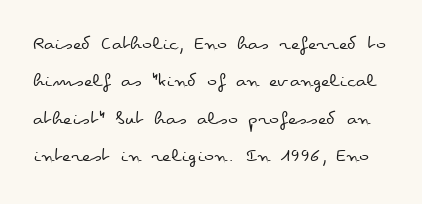
{"italic": "no", "bold": "no", "underline": "no", "line_spacing_ratio": 1.78, "letter_spacing": "normal", "letter_spacing_em": 0.0, "glyph_px": 21}
